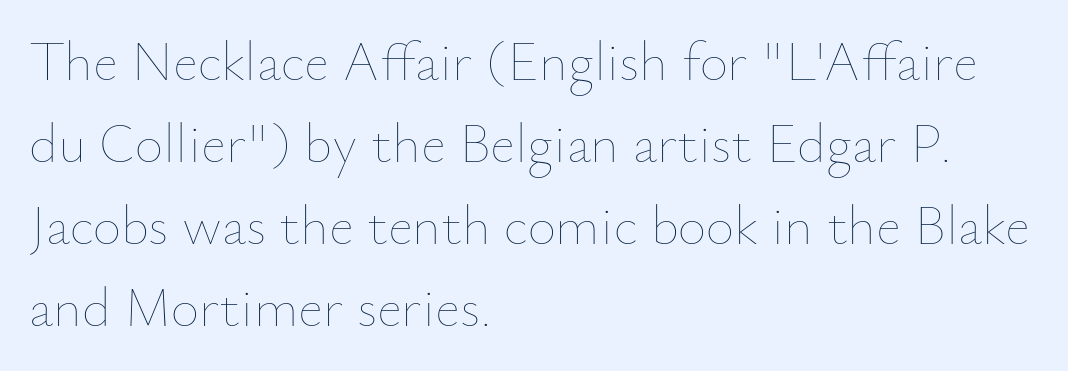
Is there much room between lines? A standard amount, neither cramped nor airy. Anything drawn beneath the words? Only blank space. The letters stand straight up with perfectly vertical stems. Compared with a centered layout, this one pins lines to the left instead.
